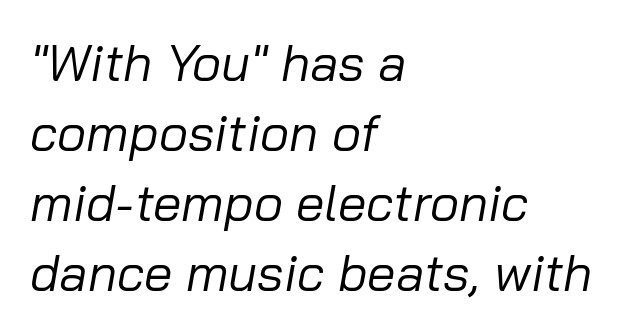
The space between consecutive lines is moderate. The font sits on the lighter half of the weight spectrum, regular included. The letters advance in unequal steps, a hallmark of proportional type. You can tell it's italic because the verticals aren't actually vertical.
